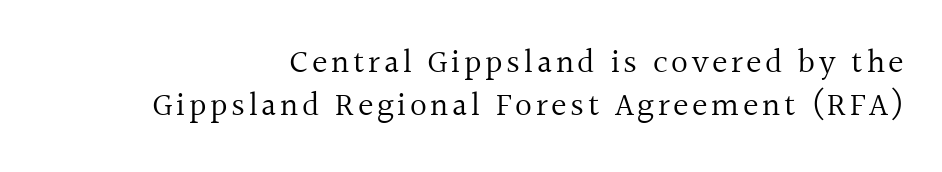
The lettering stays uniformly vertical, giving the passage a roman look. Evenly set lines give the paragraph a standard silhouette. Stems and bowls with no extra thickness — not bold. Proportional: the letters do not fall into vertical columns. The type family on display is of the serif kind. The foot of each line stays bare and open.
